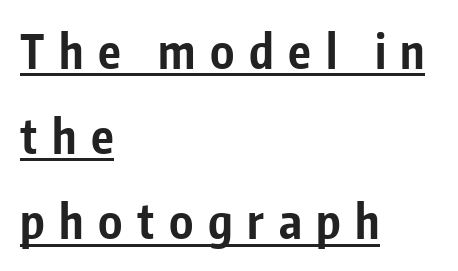
Q: Is the text bold? A: Yes.
Q: Is the text italic (slanted)? A: No, it is upright.
Q: Is the typeface a serif or a sans-serif typeface? A: Sans-serif.
Q: Is the text underlined? A: Yes.
Q: How is the paragraph aligned? A: Left-aligned.
Q: Is the spacing between letters normal or unusually wide? A: Unusually wide.
Q: Width (condensed, normal, or wide)? A: Condensed.
Q: Stroke contrast? A: Low.
Q: x-height? A: Medium.
Q: Monospaced? A: No.
